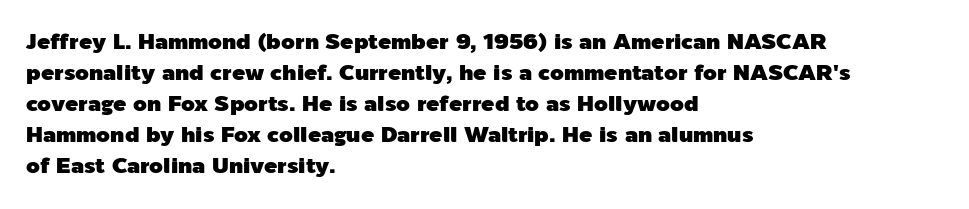
No italicization has been applied; the sample stays upright. The text block is weighted toward the left margin, trailing off unevenly rightward. Each row of text sits above clean, open space. Leading matches the norm, producing a regular column. Nobody touched the tracking dial on this one.
